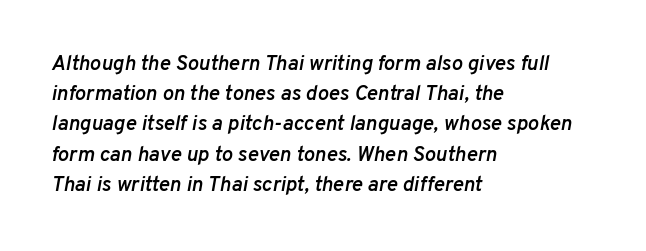
{"italic": "yes", "lean": "right", "slant_degrees": 10, "bold": "semi", "underline": "no", "align": "left", "line_spacing": "normal", "line_spacing_ratio": 1.44, "letter_spacing": "normal", "letter_spacing_em": 0.0, "glyph_px": 21}
